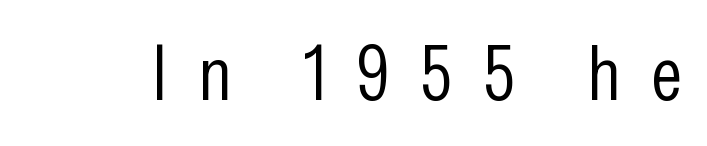
Q: Is the text bold? A: No.
Q: Is the text italic (slanted)? A: No, it is upright.
Q: Is the typeface a serif or a sans-serif typeface? A: Sans-serif.
Q: Is the text underlined? A: No.
Q: Is the spacing between letters normal or unusually wide? A: Unusually wide.
Q: Width (condensed, normal, or wide)? A: Condensed.
Q: Stroke contrast? A: Low.
Q: x-height? A: Medium.
Q: Monospaced? A: No.
